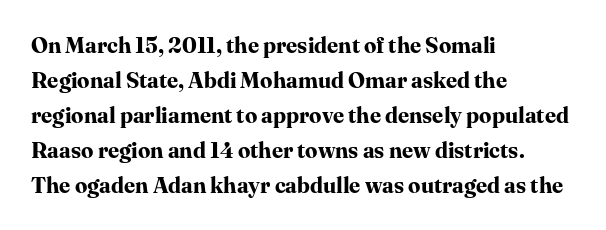
Horizontal bands of white between lines are of average thickness. The rendering keeps characters at their native spacing. Line beginnings align vertically; line endings do not. The font is running at its bold setting. No italicization has been applied; the sample stays upright.
